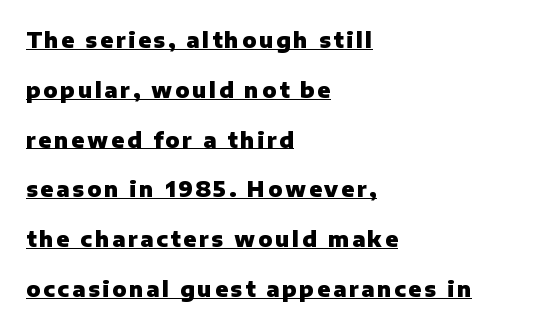
Horizontal bands of white between lines are thick stripes. One-word summary of the alignment: left. Compared with an ordinary text face, these strokes are far heavier — a full bold. Is there an underline? Yes — a line sits under the letters. Italic: no, the glyphs are upright roman.
